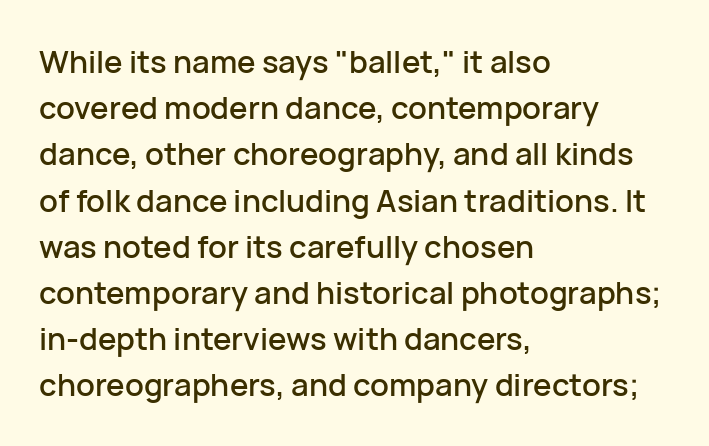
{"serif": "no", "italic": "no", "width": "normal", "stroke_contrast": "low", "x_height": "medium", "monospaced": "no", "underline": "no", "align": "left", "line_spacing": "normal", "line_spacing_ratio": 1.49, "letter_spacing": "normal", "letter_spacing_em": 0.0, "glyph_px": 31}
